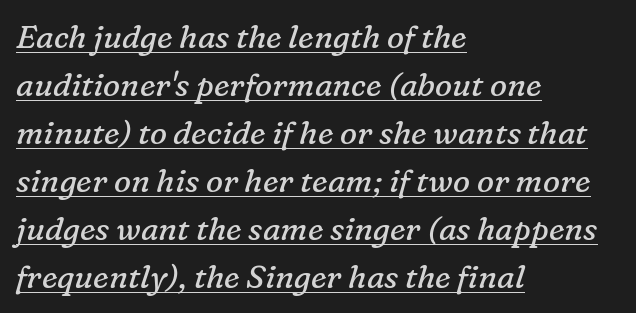
The rendering uses the underline text-decoration. Caption: multi-line text, flush left, ragged right. Each letter's strokes conclude with small projecting serifs. Here the designer chose a conventional face with non-uniform glyph widths. The leading is moderate, giving the passage an even texture. Letter spacing: default.
